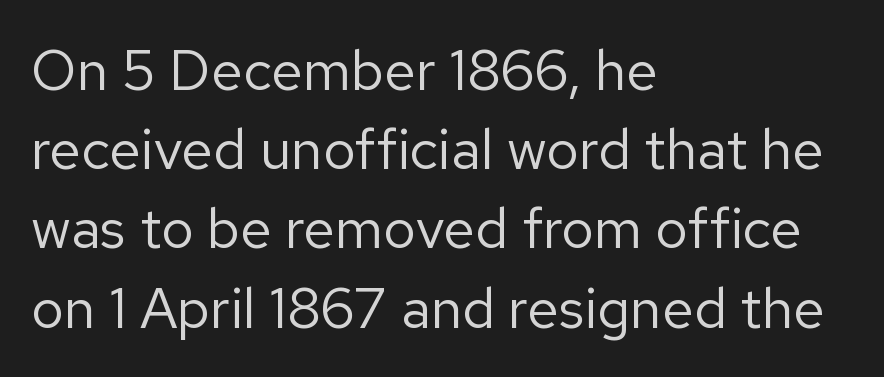
A classic flush-left, rag-right setting is used for this passage. Reading down the column, the eye jumps a familiar distance to each next line. Posture: straight, roman, zero tilt. Summary of weight: not heavy and not bold. These lines are rendered in a variable-pitch font. The strip under each line holds only bare page.
